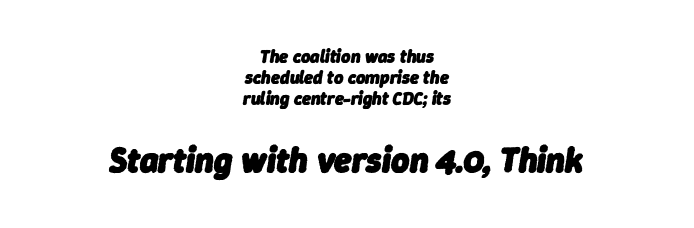
Top chunk: small. Bottom chunk: large. This sample has the flowing, uneven cadence of proportional lettering. Compared with typical body copy, the letter spacing here is the same. Which margin do the lines hug? Neither — every line sits in the middle. The glyphs are unaccompanied by any horizontal stroke below them. Compared with an ordinary text face, these strokes are far heavier — a full bold.
